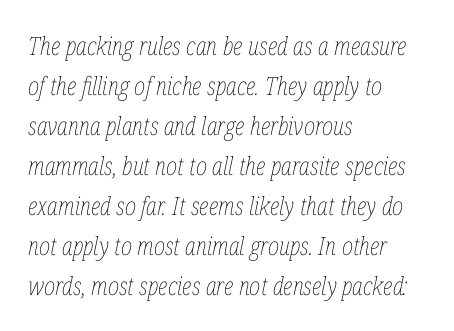
Q: Is the text bold? A: No.
Q: Is the text italic (slanted)? A: Yes, it leans right by about 12 degrees.
Q: Is the text underlined? A: No.
Q: How is the paragraph aligned? A: Left-aligned.
Q: Is the spacing between letters normal or unusually wide? A: Normal.
Q: Is the spacing between lines tight, normal or loose? A: Normal.
